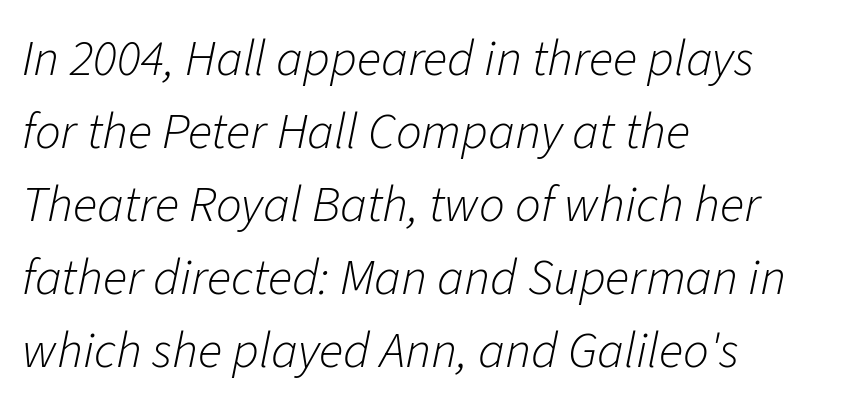
Q: Is the text bold? A: No.
Q: Is the text italic (slanted)? A: Yes, it leans right by about 11 degrees.
Q: Is the text underlined? A: No.
Q: How is the paragraph aligned? A: Left-aligned.
Q: Is the spacing between letters normal or unusually wide? A: Normal.
Q: Is the spacing between lines tight, normal or loose? A: Normal.
Q: Width (condensed, normal, or wide)? A: Normal.
Q: Stroke contrast? A: Low.
Q: x-height? A: Medium.
Q: Monospaced? A: No.
